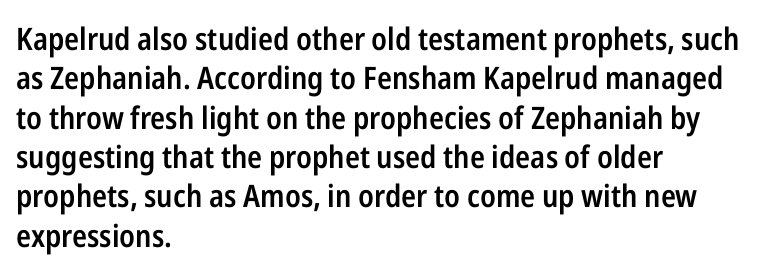
Q: Is the text bold? A: Semi-bold.
Q: Is the text italic (slanted)? A: No, it is upright.
Q: Is the typeface a serif or a sans-serif typeface? A: Sans-serif.
Q: Is the text underlined? A: No.
Q: How is the paragraph aligned? A: Left-aligned.
Q: Is the spacing between letters normal or unusually wide? A: Normal.
Q: Is the spacing between lines tight, normal or loose? A: Normal.
Q: Width (condensed, normal, or wide)? A: Condensed.
Q: Stroke contrast? A: Low.
Q: x-height? A: Medium.
Q: Monospaced? A: No.
